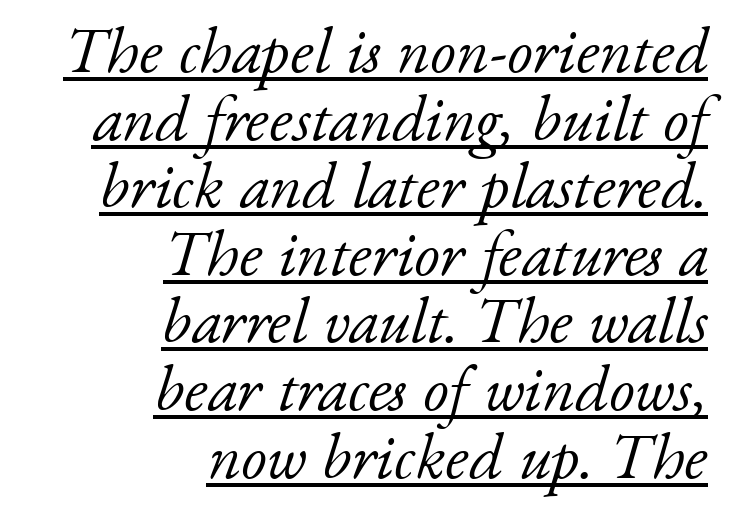
The whole block is typeset with a tilt. The face used here is proportionally spaced, like ordinary book or web type. Emphasis is given by a line drawn under the lettering. Is the block centered? No — it sits flush against the right margin. The type family on display is of the serif kind. The tracking reads as untouched default to a designer's eye.
